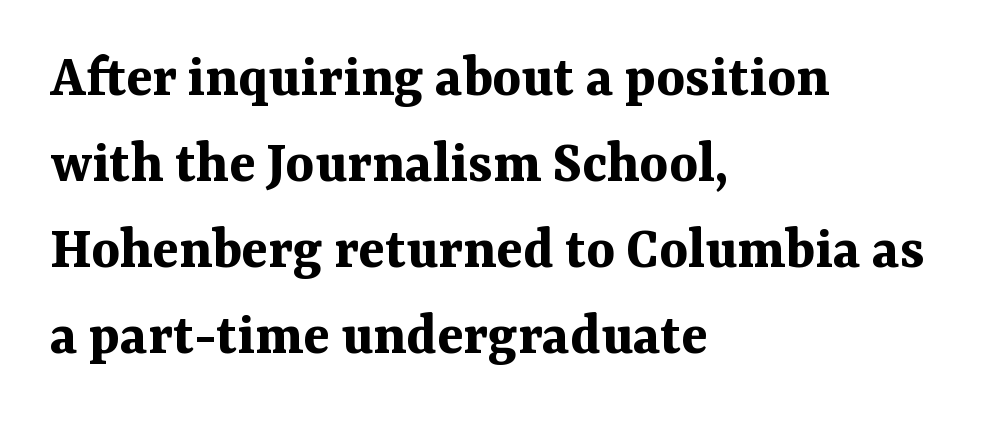
{"serif": "yes", "italic": "no", "bold": "yes", "weight": "bold", "width": "normal", "stroke_contrast": "medium", "x_height": "medium", "monospaced": "no", "underline": "no", "align": "left", "line_spacing": "normal", "line_spacing_ratio": 1.41, "letter_spacing": "normal", "letter_spacing_em": 0.0, "glyph_px": 61}
